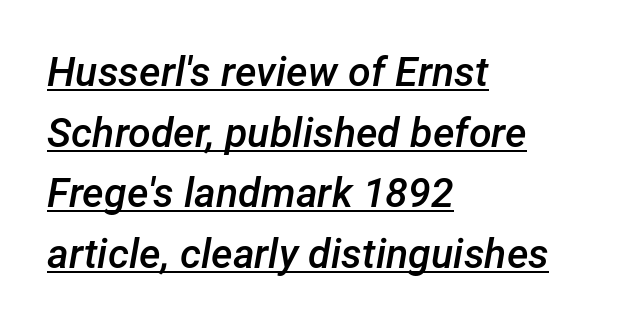
The image shows 41 px semibold type, italic (leaning right); set left-aligned, normal line spacing (1.48x), normal letter spacing, underlined; low stroke contrast and a medium x-height.
